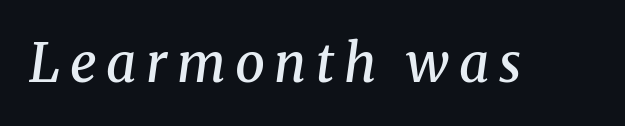
Q: Is the text bold? A: Semi-bold.
Q: Is the text italic (slanted)? A: Yes, it leans right by about 8 degrees.
Q: Is the typeface a serif or a sans-serif typeface? A: Serif.
Q: Is the text underlined? A: No.
Q: Width (condensed, normal, or wide)? A: Normal.
Q: Stroke contrast? A: Medium.
Q: x-height? A: Medium.
Q: Monospaced? A: No.
